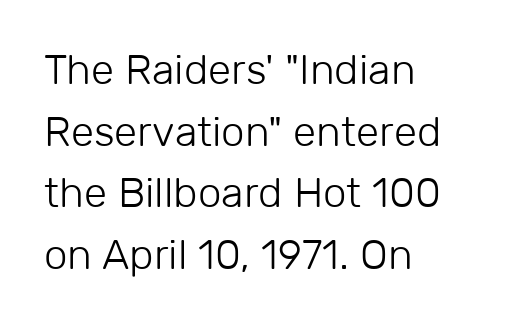
The lettering holds an erect, upright posture throughout. Think of a printed novel: that variable character pitch is what you see here. Every row of glyphs begins at an identical x-position on the left. The face used here is rendered with its standard letterfit. The leading is moderate, giving the passage an even texture.
